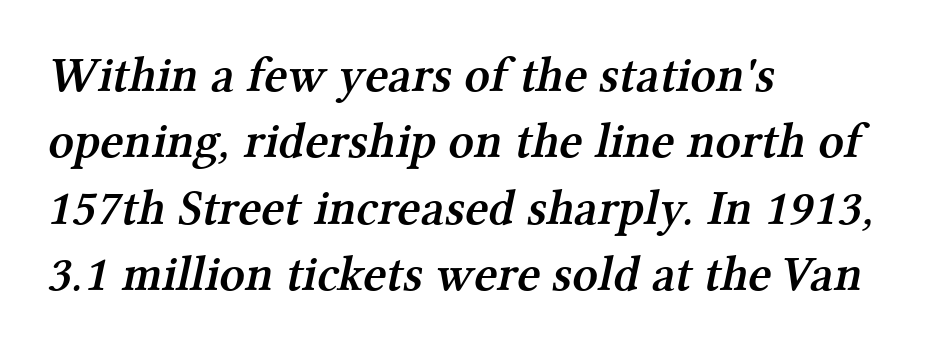
The image shows 50 px semibold serif type; set left-aligned, normal line spacing (1.33x), normal letter spacing, not underlined; medium stroke contrast and a medium x-height.
